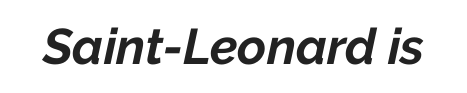
Q: Is the text bold? A: Yes.
Q: Is the text italic (slanted)? A: Yes, it leans right by about 12 degrees.
Q: Is the text underlined? A: No.
Q: Is the spacing between letters normal or unusually wide? A: Normal.
Q: Width (condensed, normal, or wide)? A: Normal.
Q: Stroke contrast? A: Low.
Q: x-height? A: Medium.
Q: Monospaced? A: No.
